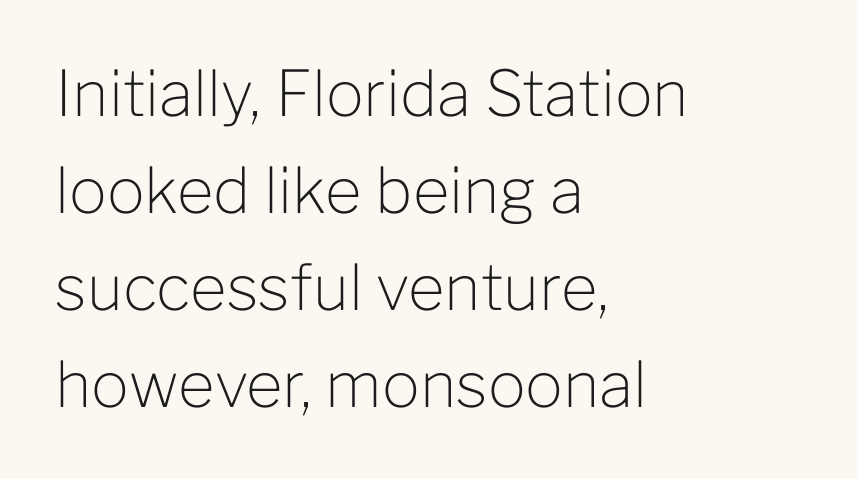
The image shows 63 px light sans-serif type, upright; set left-aligned, normal line spacing (1.54x), normal letter spacing, not underlined; low stroke contrast and a medium x-height.
